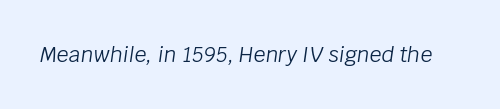
The image shows 21 px text type, italic (leaning right); set normal letter spacing, not underlined.
